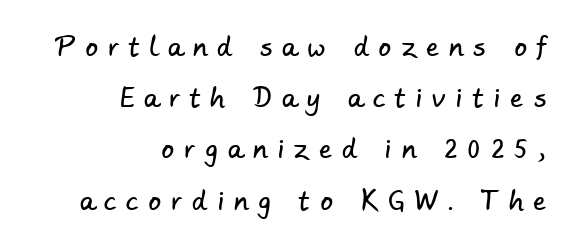
A clean baseline with only descenders dipping below it. The lines are quadded right. Line spacing here is loose. Compared with typical body copy, the letter spacing here is much looser.
